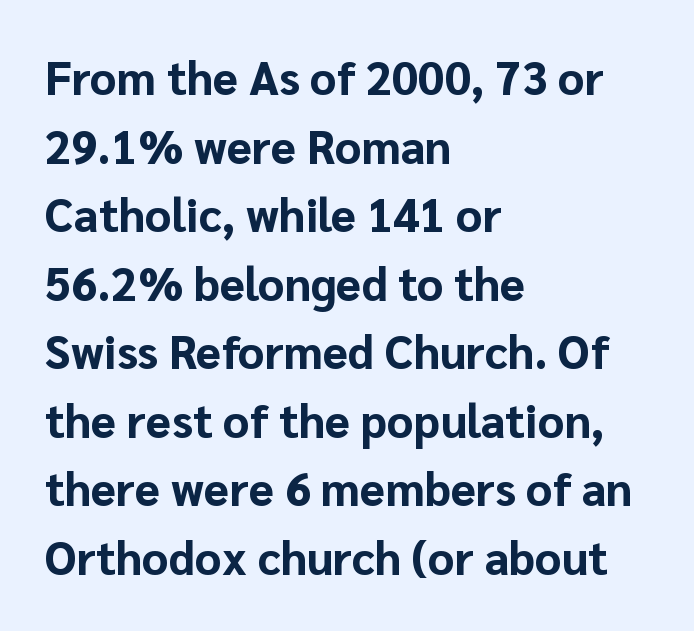
The image shows 46 px bold sans-serif type, upright; set left-aligned, normal line spacing (1.49x), normal letter spacing, not underlined; low stroke contrast and a medium x-height.
